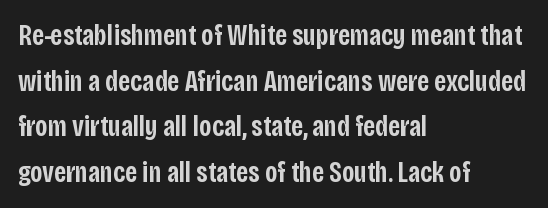
Q: Is the text bold? A: Semi-bold.
Q: Is the text italic (slanted)? A: No, it is upright.
Q: Is the typeface a serif or a sans-serif typeface? A: Sans-serif.
Q: Is the text underlined? A: No.
Q: How is the paragraph aligned? A: Left-aligned.
Q: Is the spacing between letters normal or unusually wide? A: Normal.
Q: Is the spacing between lines tight, normal or loose? A: Normal.
Q: Width (condensed, normal, or wide)? A: Condensed.
Q: Stroke contrast? A: Low.
Q: x-height? A: Large.
Q: Monospaced? A: No.
